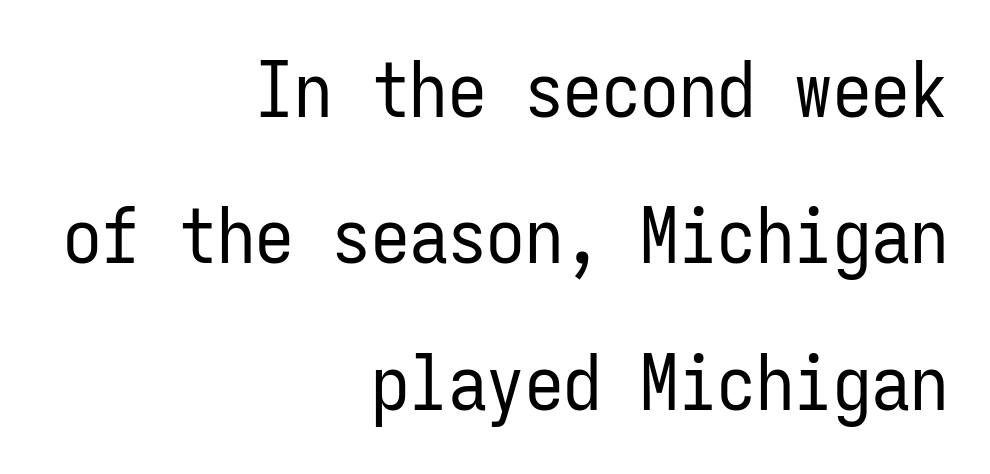
The image shows 77 px regular-weight, condensed sans-serif type, upright, monospaced; set right-aligned, loose line spacing (1.9x), normal letter spacing, not underlined; low stroke contrast and a medium x-height.
